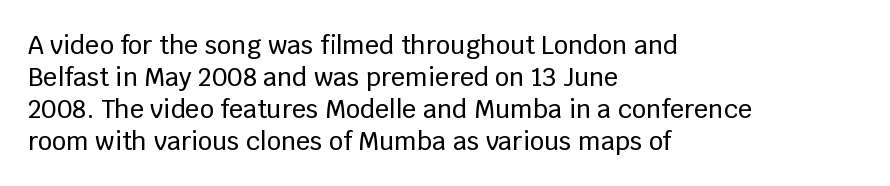
Summary of vertical rhythm: regular, with standard interline spacing. The string is rendered with underlining switched off. This rendering uses left alignment, leaving the right contour irregular. The lettering stays uniformly vertical, giving the passage a roman look. The horizontal fit of the characters is conventional and even.
